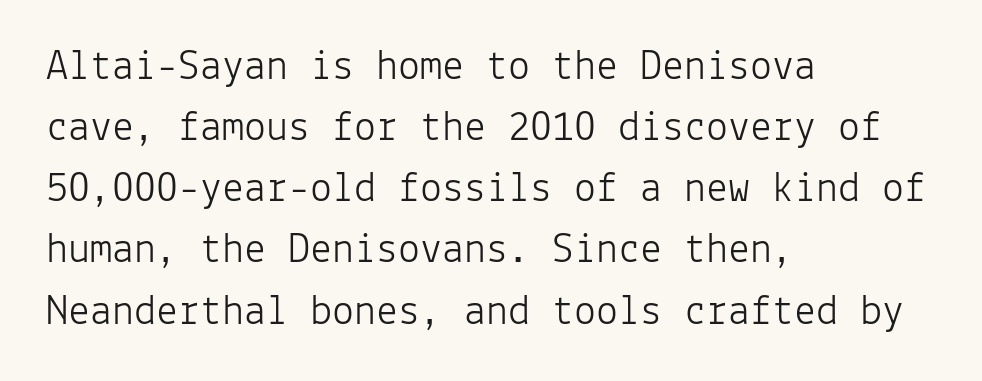
Whoever set this chose a conventional vertical rhythm. Is this a sans? Yes — the strokes have no serifs. Only glyphs here, with clear space below each row. The type sits square on the baseline with zero lean. Nobody touched the tracking dial on this one.
